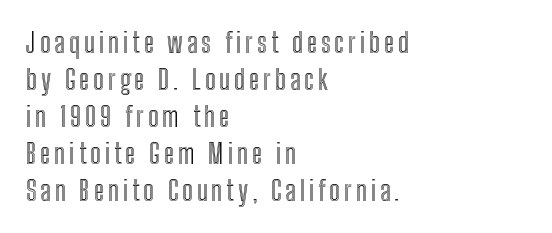
Q: Is the text italic (slanted)? A: No, it is upright.
Q: Is the text underlined? A: No.
Q: How is the paragraph aligned? A: Left-aligned.
Q: Is the spacing between lines tight, normal or loose? A: Normal.
